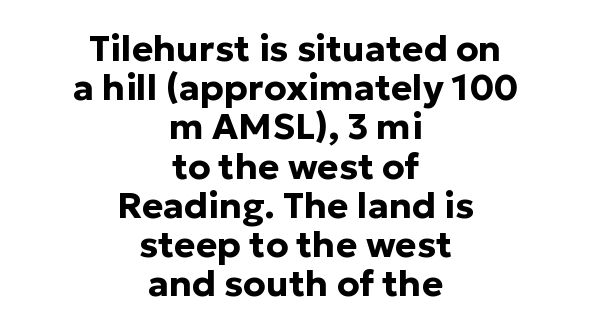
Q: Is the text bold? A: Yes.
Q: Is the text italic (slanted)? A: No, it is upright.
Q: Is the typeface a serif or a sans-serif typeface? A: Sans-serif.
Q: Is the text underlined? A: No.
Q: How is the paragraph aligned? A: Centered.
Q: Is the spacing between letters normal or unusually wide? A: Normal.
Q: Is the spacing between lines tight, normal or loose? A: Tight.
Q: Width (condensed, normal, or wide)? A: Normal.
Q: Stroke contrast? A: Low.
Q: x-height? A: Medium.
Q: Monospaced? A: No.
